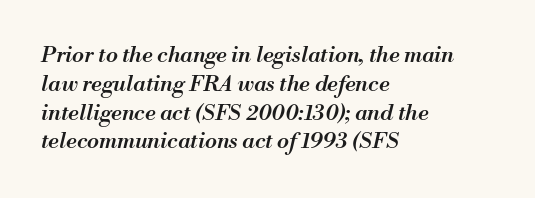
{"italic": "yes", "lean": "right", "slant_degrees": 13, "bold": "semi", "underline": "no", "align": "left", "line_spacing": "normal", "line_spacing_ratio": 1.31, "letter_spacing": "normal", "letter_spacing_em": 0.0, "glyph_px": 22}
